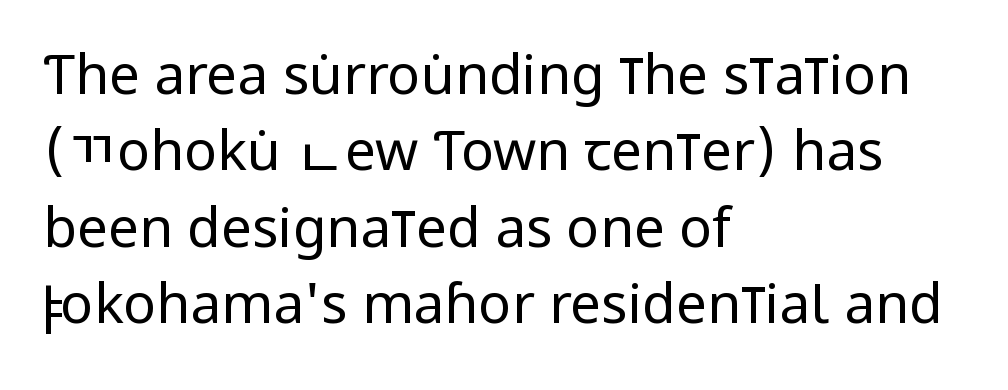
Do the characters align in a grid? No, the font is proportional. Vertical strokes here are truly vertical. Check the space under the baseline: it is left empty. Stroke mass is kept to a normal reading level or below.
